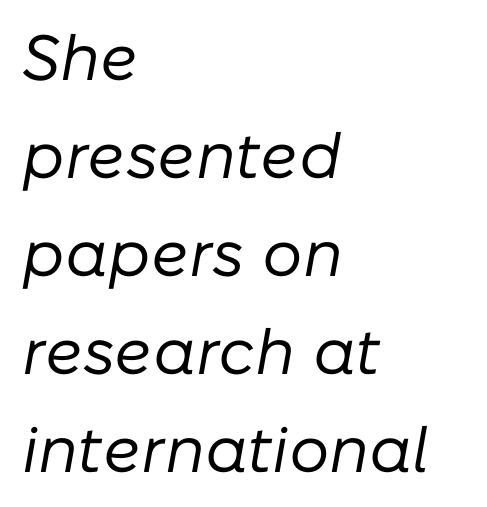
Spacing verdict: proportional, widths tailored to each character. The compositor pushed each line to the left boundary. Only glyphs here, with clear space below each row. What's the leading like? Ordinary, nothing unusual.
